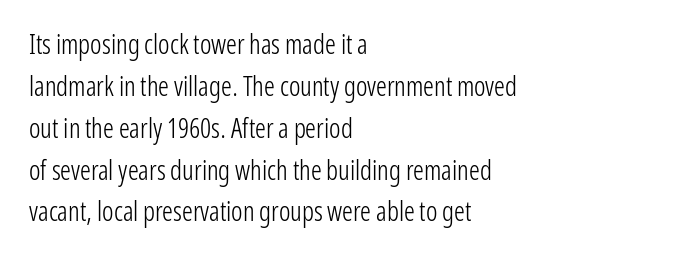
{"italic": "no", "bold": "no", "underline": "no", "align": "left", "line_spacing": "normal", "line_spacing_ratio": 1.55, "letter_spacing": "normal", "letter_spacing_em": 0.0, "glyph_px": 27}
